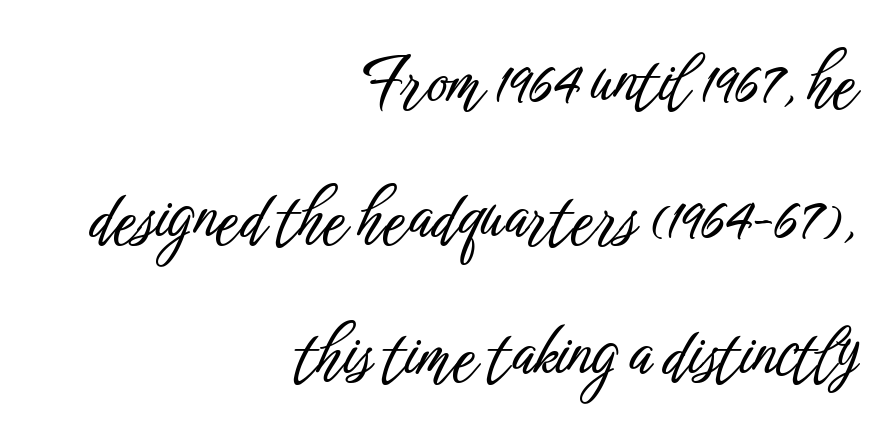
The image shows 64 px condensed sans-serif type; set right-aligned, loose line spacing (2.13x), normal letter spacing, not underlined; low stroke contrast and a medium x-height.
